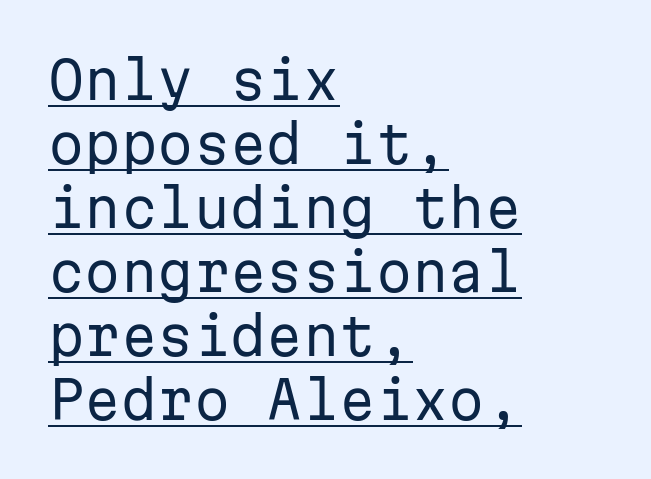
Q: Is the text bold? A: No.
Q: Is the text italic (slanted)? A: No, it is upright.
Q: Is the typeface a serif or a sans-serif typeface? A: Sans-serif.
Q: Is the text underlined? A: Yes.
Q: How is the paragraph aligned? A: Left-aligned.
Q: Is the spacing between letters normal or unusually wide? A: Normal.
Q: Width (condensed, normal, or wide)? A: Normal.
Q: Stroke contrast? A: Low.
Q: x-height? A: Medium.
Q: Monospaced? A: Yes.
